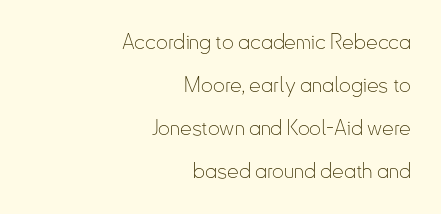
Q: Is the text bold? A: No.
Q: Is the text italic (slanted)? A: No, it is upright.
Q: Is the text underlined? A: No.
Q: How is the paragraph aligned? A: Right-aligned.
Q: Is the spacing between letters normal or unusually wide? A: Normal.
Q: Is the spacing between lines tight, normal or loose? A: Loose.
